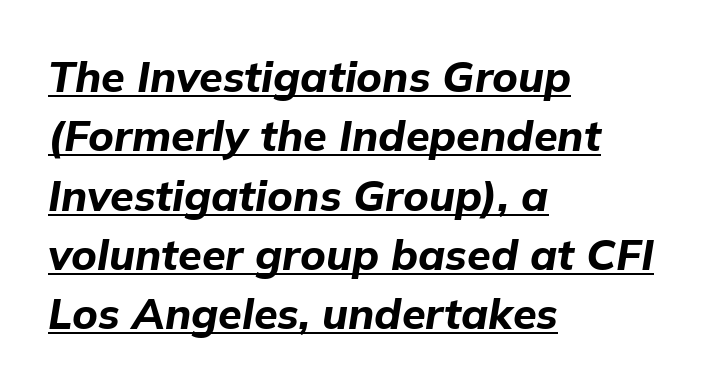
{"italic": "yes", "lean": "right", "slant_degrees": 9, "bold": "yes", "weight": "bold", "width": "normal", "stroke_contrast": "low", "x_height": "medium", "monospaced": "no", "underline": "yes", "align": "left", "line_spacing": "normal", "line_spacing_ratio": 1.38, "letter_spacing": "normal", "letter_spacing_em": 0.0, "glyph_px": 43}
